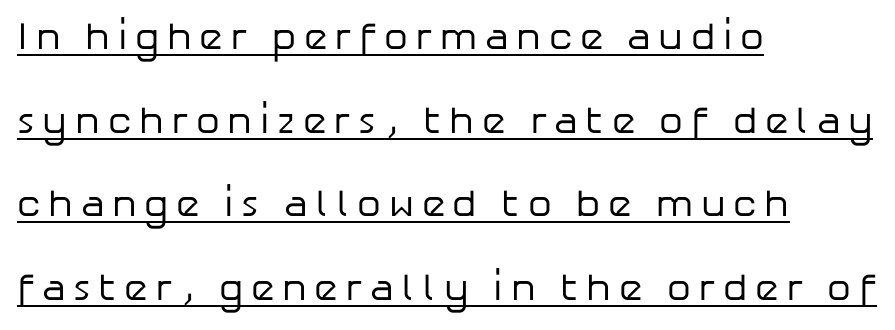
Q: Is the text bold? A: No.
Q: Is the text italic (slanted)? A: No, it is upright.
Q: Is the typeface a serif or a sans-serif typeface? A: Sans-serif.
Q: Is the text underlined? A: Yes.
Q: How is the paragraph aligned? A: Left-aligned.
Q: Is the spacing between letters normal or unusually wide? A: Unusually wide.
Q: Is the spacing between lines tight, normal or loose? A: Loose.
Q: Width (condensed, normal, or wide)? A: Normal.
Q: Stroke contrast? A: Low.
Q: x-height? A: Medium.
Q: Monospaced? A: No.
